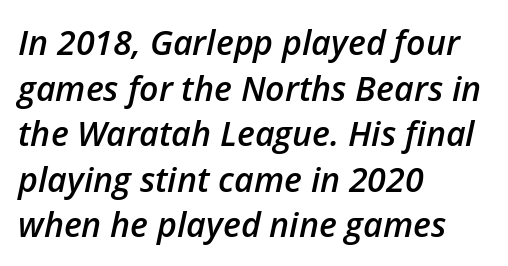
The image shows 34 px semibold type, italic (leaning right); set left-aligned, normal line spacing (1.34x), normal letter spacing, not underlined; low stroke contrast and a medium x-height.
